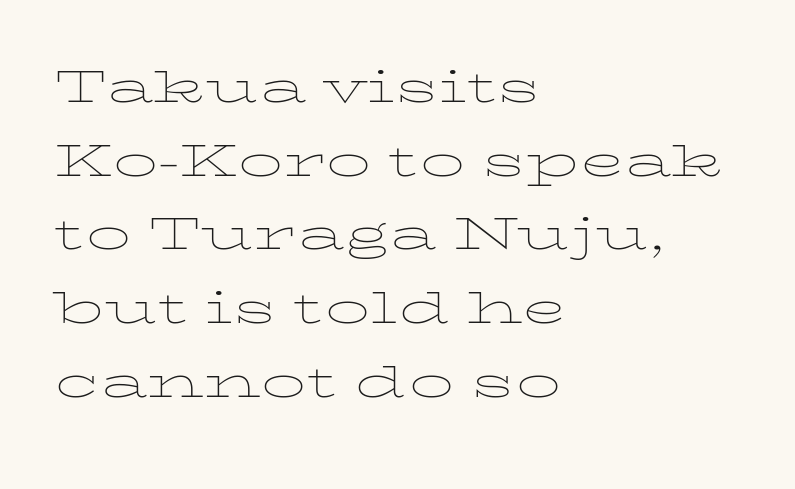
{"italic": "no", "bold": "no", "weight": "thin", "width": "wide", "stroke_contrast": "low", "x_height": "medium", "monospaced": "no", "underline": "no", "align": "left", "line_spacing": "normal", "line_spacing_ratio": 1.25, "letter_spacing": "normal", "letter_spacing_em": 0.0, "glyph_px": 59}
